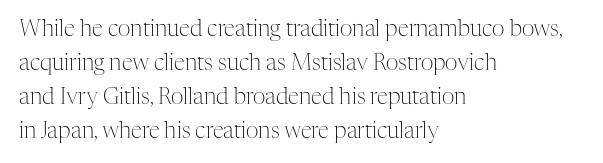
Q: Is the text bold? A: No.
Q: Is the text italic (slanted)? A: No, it is upright.
Q: Is the text underlined? A: No.
Q: How is the paragraph aligned? A: Left-aligned.
Q: Is the spacing between letters normal or unusually wide? A: Normal.
Q: Is the spacing between lines tight, normal or loose? A: Normal.
